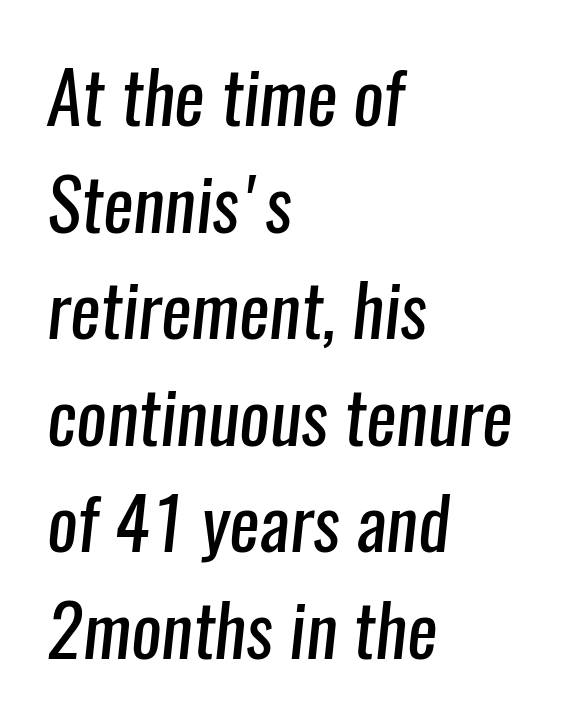
Q: Is the text bold? A: No.
Q: Is the typeface a serif or a sans-serif typeface? A: Sans-serif.
Q: Is the text underlined? A: No.
Q: How is the paragraph aligned? A: Left-aligned.
Q: Is the spacing between letters normal or unusually wide? A: Normal.
Q: Is the spacing between lines tight, normal or loose? A: Normal.
Q: Width (condensed, normal, or wide)? A: Condensed.
Q: Stroke contrast? A: Low.
Q: x-height? A: Medium.
Q: Monospaced? A: No.
